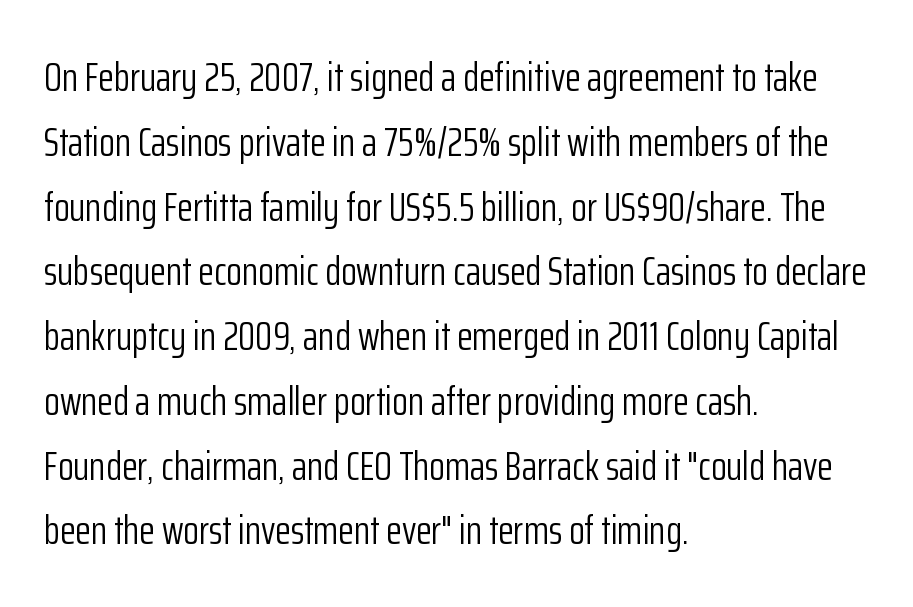
The image shows 41 px light, condensed sans-serif type, upright; set left-aligned, normal line spacing (1.58x), normal letter spacing, not underlined; low stroke contrast and a medium x-height.
